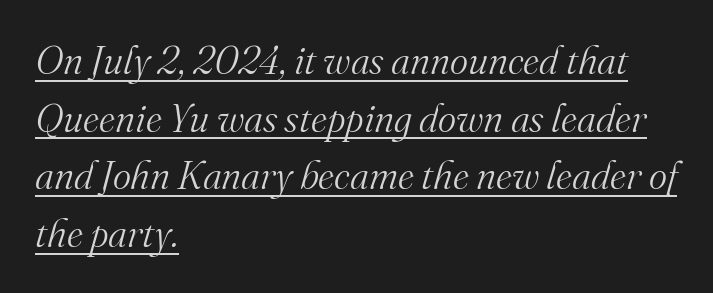
The rendering uses natural spacing where letterforms have individual widths. What decoration does the sample have? An underline. Yep, those are serifs on the letters. The designer left line spacing at the default. Weight: not bold — regular or lighter.
